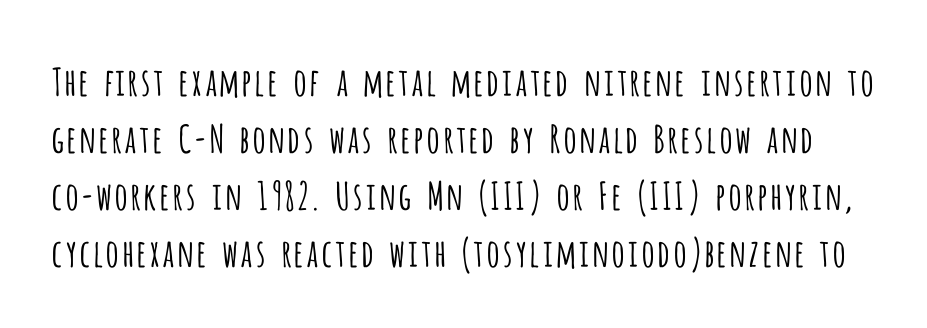
The image shows 38 px light, condensed sans-serif type, upright; set normal line spacing (1.5x), normal letter spacing, not underlined; low stroke contrast and a large x-height.
